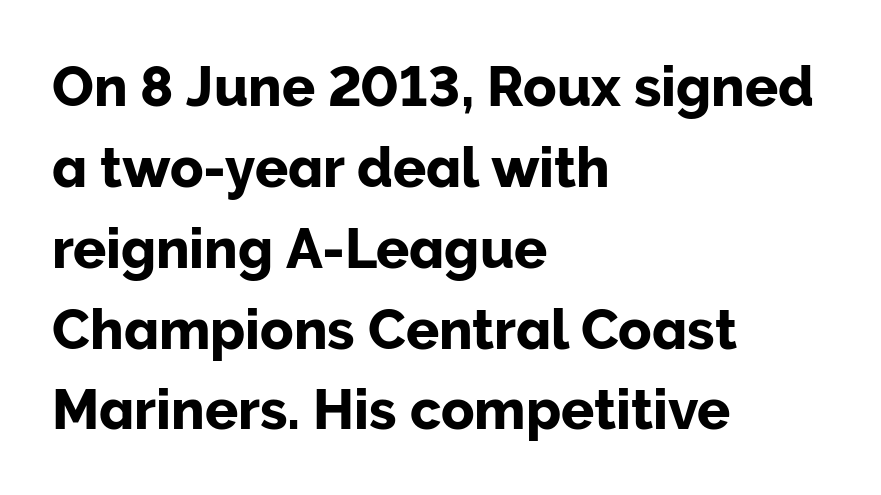
{"serif": "no", "italic": "no", "width": "normal", "stroke_contrast": "low", "x_height": "medium", "monospaced": "no", "underline": "no", "align": "left", "line_spacing": "normal", "line_spacing_ratio": 1.47, "letter_spacing": "normal", "letter_spacing_em": 0.0, "glyph_px": 55}
